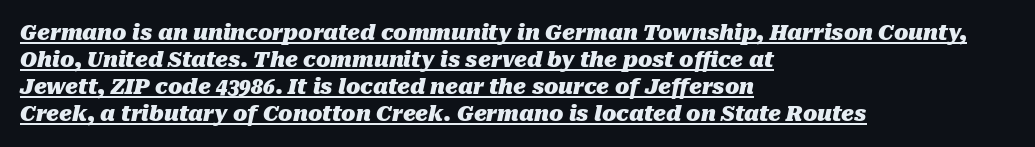
Q: Is the text bold? A: Yes.
Q: Is the text italic (slanted)? A: Yes, it leans right by about 10 degrees.
Q: Is the text underlined? A: Yes.
Q: How is the paragraph aligned? A: Left-aligned.
Q: Is the spacing between letters normal or unusually wide? A: Normal.
Q: Is the spacing between lines tight, normal or loose? A: Normal.
